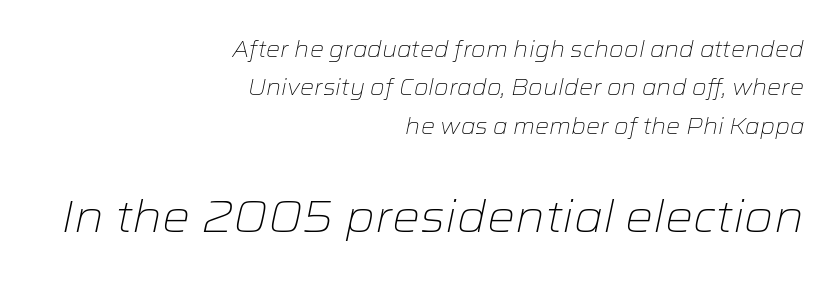
The image shows 44 px light, wide type, italic (leaning right); set right-aligned, line spacing 1.74x, normal letter spacing, not underlined; the second (bottom) block is 2.0x larger; low stroke contrast and a medium x-height.
